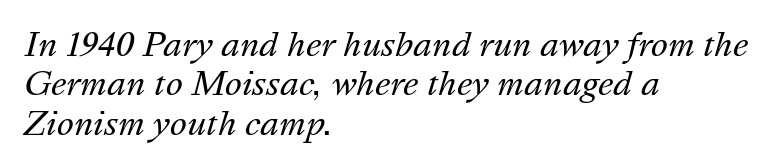
The image shows 32 px regular-weight type, italic (leaning right); set left-aligned, line spacing 1.23x, normal letter spacing, not underlined; medium stroke contrast and a medium x-height.
